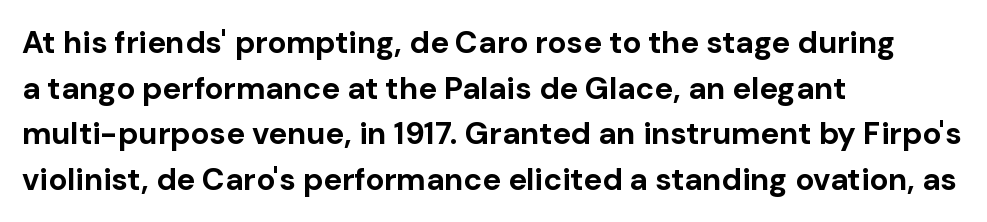
{"serif": "no", "italic": "no", "bold": "yes", "weight": "bold", "width": "normal", "stroke_contrast": "low", "x_height": "medium", "monospaced": "no", "underline": "no", "align": "left", "line_spacing": "normal", "line_spacing_ratio": 1.47, "letter_spacing": "normal", "letter_spacing_em": 0.0, "glyph_px": 31}
